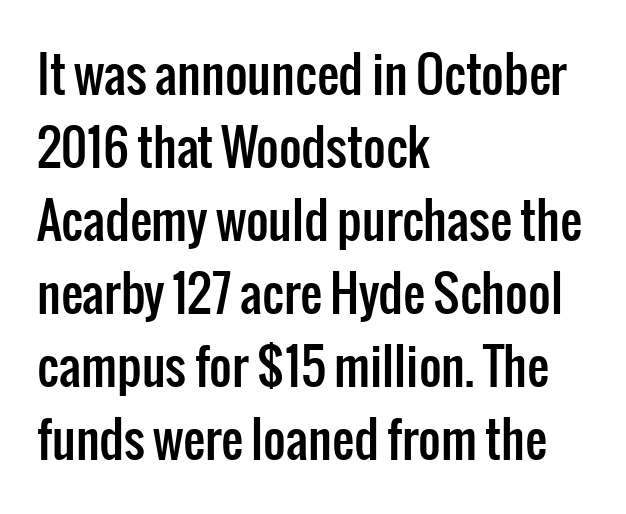
{"serif": "no", "italic": "no", "width": "condensed", "stroke_contrast": "low", "x_height": "medium", "monospaced": "no", "underline": "no", "align": "left", "line_spacing": "normal", "line_spacing_ratio": 1.49, "letter_spacing": "normal", "letter_spacing_em": 0.0, "glyph_px": 49}
